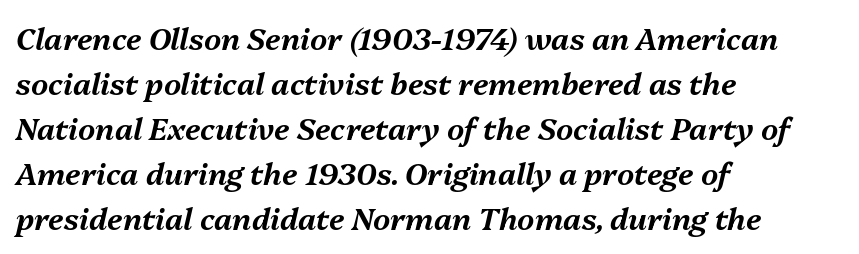
Q: Is the text italic (slanted)? A: Yes, it leans right by about 13 degrees.
Q: Is the text underlined? A: No.
Q: How is the paragraph aligned? A: Left-aligned.
Q: Is the spacing between letters normal or unusually wide? A: Normal.
Q: Is the spacing between lines tight, normal or loose? A: Normal.
Q: Width (condensed, normal, or wide)? A: Normal.
Q: Stroke contrast? A: Medium.
Q: x-height? A: Medium.
Q: Monospaced? A: No.
